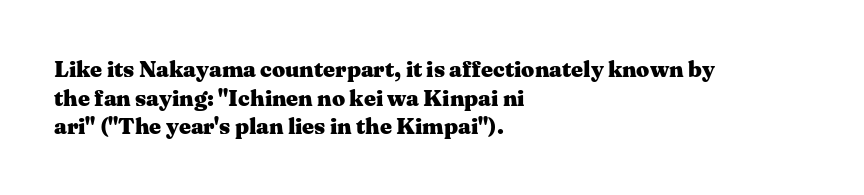
Every character sits straight up, as roman type does. Stroke thickness is high; the sample reads as a true bold. Inter-character spacing is left at the font's built-in metrics. Casual observation: everything's shoved over to the left. The specimen omits any rule beneath the text block's lines.
